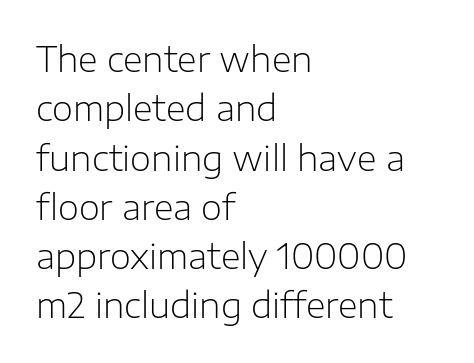
The image shows 34 px light sans-serif type, upright; set left-aligned, normal line spacing (1.45x), normal letter spacing, not underlined; low stroke contrast and a medium x-height.
